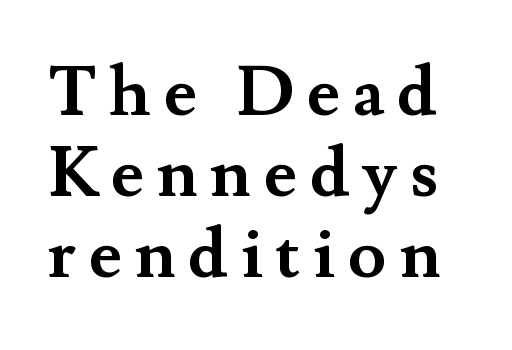
The image shows 70 px semibold serif type, upright; set line spacing 1.16x, not underlined; medium stroke contrast and a small x-height.
